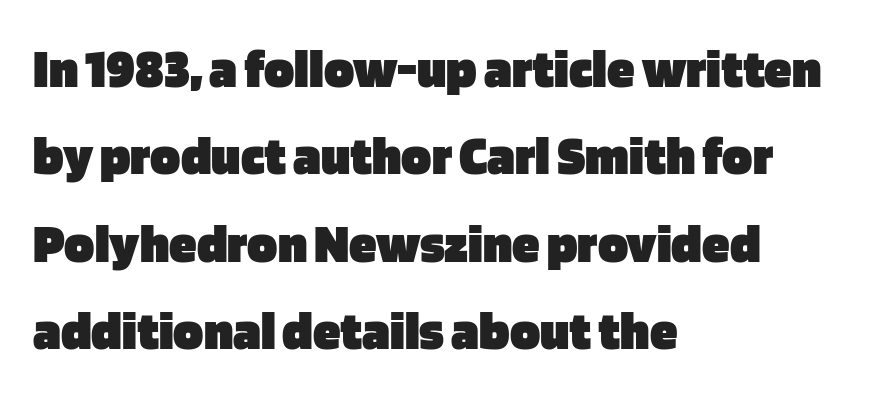
{"serif": "no", "italic": "no", "bold": "yes", "weight": "heavy", "width": "normal", "stroke_contrast": "low", "x_height": "large", "monospaced": "no", "underline": "no", "align": "left", "line_spacing": "normal", "line_spacing_ratio": 1.56, "letter_spacing": "normal", "letter_spacing_em": 0.0, "glyph_px": 56}
